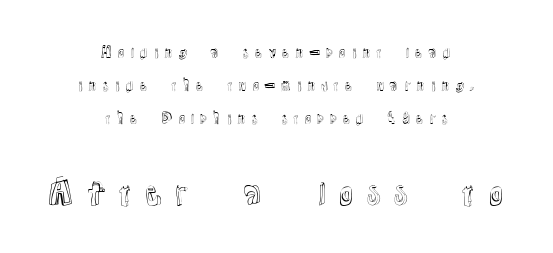
{"italic": "no", "width": "normal", "x_height": "medium", "monospaced": "no", "underline": "no", "align": "center", "line_spacing": "loose", "line_spacing_ratio": 2.36, "letter_spacing": "wide", "letter_spacing_em": 0.29, "larger_block": "second", "size_ratio": 2.29, "glyph_px": 32}
